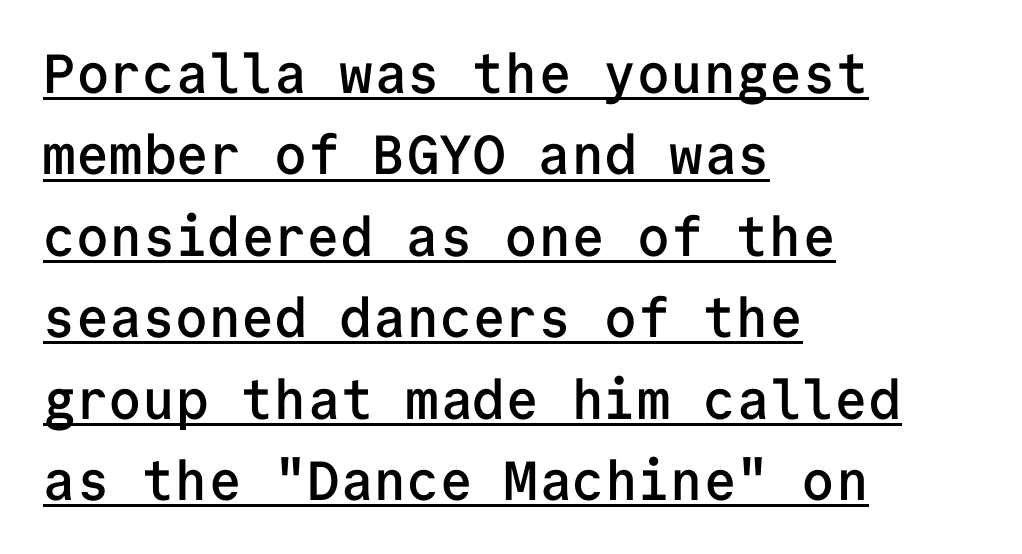
{"serif": "no", "italic": "no", "bold": "semi", "weight": "semibold", "width": "normal", "stroke_contrast": "low", "x_height": "medium", "monospaced": "yes", "underline": "yes", "align": "left", "line_spacing": "normal", "line_spacing_ratio": 1.48, "letter_spacing": "normal", "letter_spacing_em": 0.0, "glyph_px": 55}
